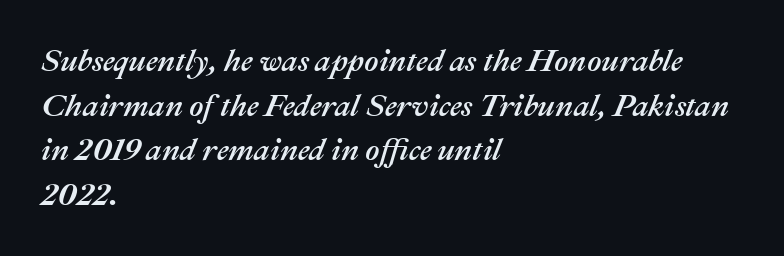
If you measured baseline to baseline, you'd find a middling distance. Reading down the block, your eye returns to a fixed left position each line. The font's italic variant was chosen for this text. You could not count columns in this text — the font is proportionally spaced. These lines keep a tight, regular rhythm from letter to letter.
